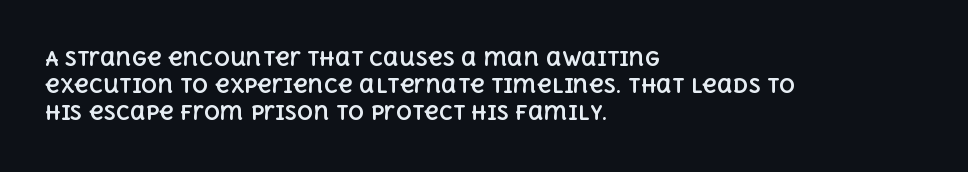
Vertical strokes here are truly vertical. Line spacing here is normal. The rendering anchors every line to the left-hand side. Short note: letters normally spaced. Has an underline been added? It has not. The sample has been set heavy, in full bold.
